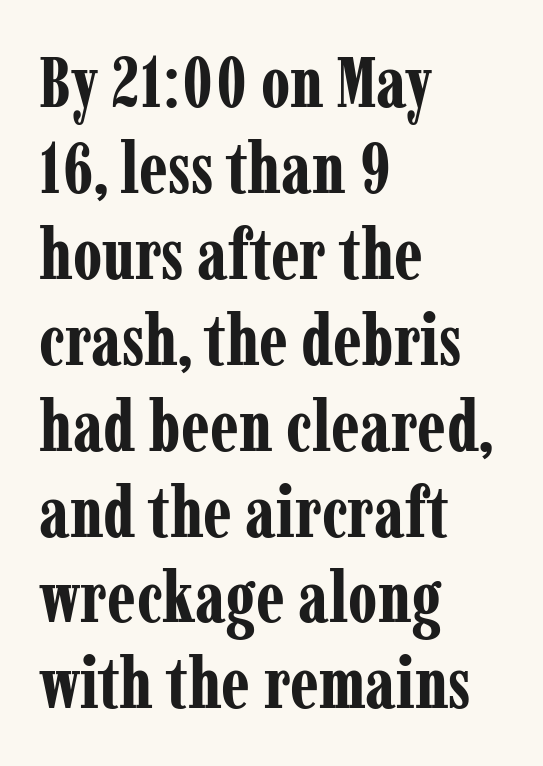
Q: Is the text bold? A: Yes.
Q: Is the text italic (slanted)? A: No, it is upright.
Q: Is the typeface a serif or a sans-serif typeface? A: Serif.
Q: Is the text underlined? A: No.
Q: How is the paragraph aligned? A: Left-aligned.
Q: Is the spacing between letters normal or unusually wide? A: Normal.
Q: Width (condensed, normal, or wide)? A: Condensed.
Q: Stroke contrast? A: Low.
Q: x-height? A: Medium.
Q: Monospaced? A: No.
